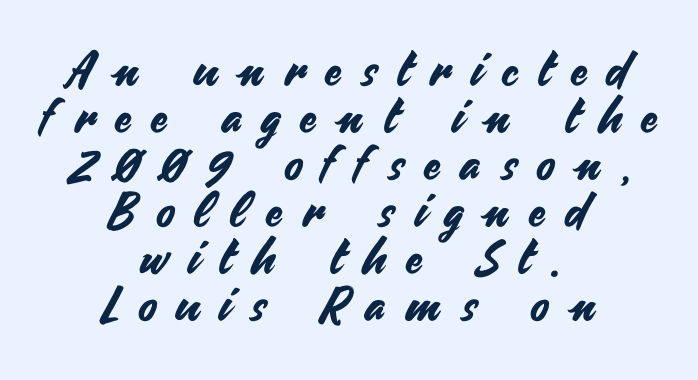
Q: Is the text italic (slanted)? A: Yes.
Q: Is the typeface a serif or a sans-serif typeface? A: Sans-serif.
Q: Is the text underlined? A: No.
Q: How is the paragraph aligned? A: Centered.
Q: Is the spacing between letters normal or unusually wide? A: Unusually wide.
Q: Is the spacing between lines tight, normal or loose? A: Tight.
Q: Width (condensed, normal, or wide)? A: Normal.
Q: Stroke contrast? A: Medium.
Q: x-height? A: Small.
Q: Monospaced? A: No.
